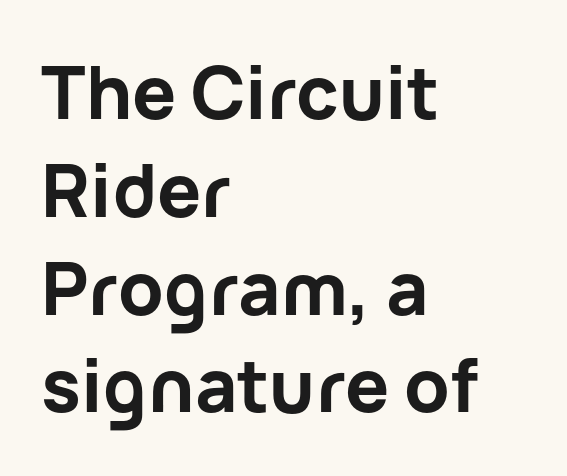
{"serif": "no", "italic": "no", "bold": "yes", "weight": "bold", "width": "normal", "stroke_contrast": "low", "x_height": "medium", "monospaced": "no", "underline": "no", "align": "left", "line_spacing": "normal", "line_spacing_ratio": 1.34, "letter_spacing": "normal", "letter_spacing_em": 0.0, "glyph_px": 73}
